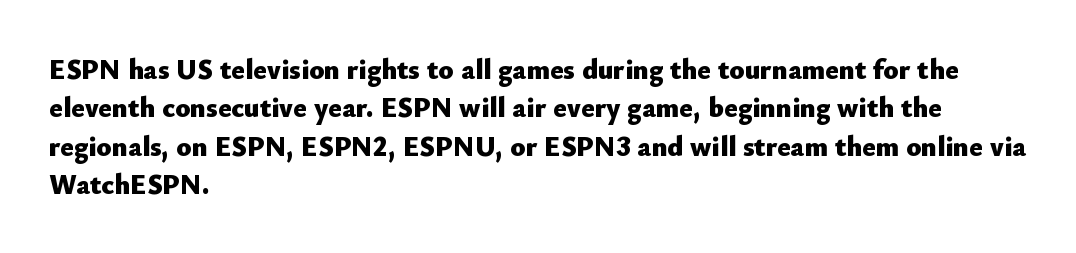
{"serif": "no", "italic": "no", "bold": "yes", "weight": "heavy", "width": "normal", "stroke_contrast": "low", "x_height": "small", "monospaced": "no", "underline": "no", "align": "left", "line_spacing": "normal", "line_spacing_ratio": 1.37, "letter_spacing": "normal", "letter_spacing_em": 0.0, "glyph_px": 28}
